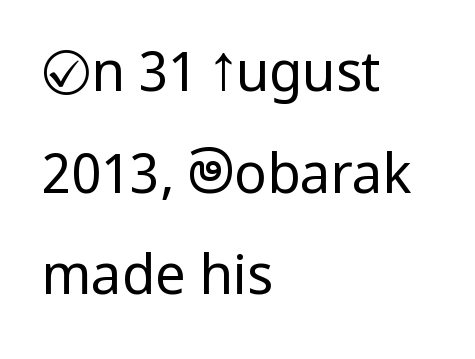
Is the stroke heavy? The answer is a plain regular-or-lighter. The rag falls on the right side of this text block. The rendering shows plain stroke endings on the letterforms — a sans-serif design. The gap between lines stays unmarked.
